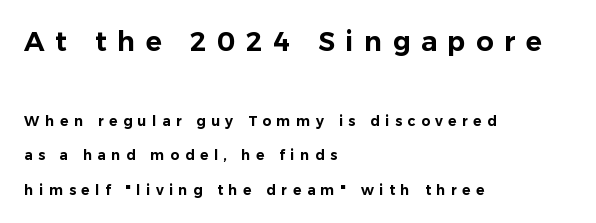
Q: Is the text italic (slanted)? A: No, it is upright.
Q: Is the text underlined? A: No.
Q: How is the paragraph aligned? A: Left-aligned.
Q: Is the spacing between letters normal or unusually wide? A: Unusually wide.
Q: Is the spacing between lines tight, normal or loose? A: Loose.
Q: Which block of text is set in a larger size, the first (top) or the second (bottom)? A: The first (top) one.
